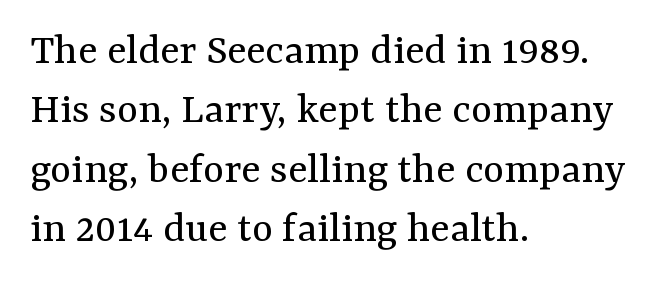
{"serif": "yes", "italic": "no", "bold": "no", "weight": "regular", "width": "normal", "stroke_contrast": "medium", "x_height": "medium", "monospaced": "no", "underline": "no", "align": "left", "line_spacing": "normal", "line_spacing_ratio": 1.32, "letter_spacing": "normal", "letter_spacing_em": 0.0, "glyph_px": 45}
